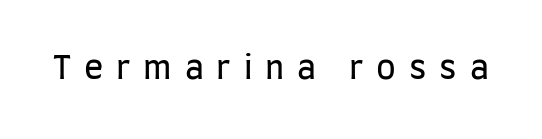
A typesetter would label this face a sans. No letter is thick-stroked: the sample isn't bold. Posture: straight, roman, zero tilt. Here the designer chose a conventional face with non-uniform glyph widths. Underlining? Definitely not there. What stands out about the letter spacing? Its width — letters are far apart.
